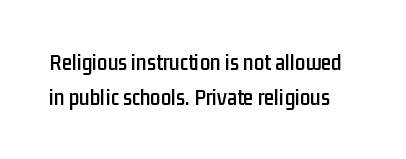
Q: Is the text italic (slanted)? A: No, it is upright.
Q: Is the text underlined? A: No.
Q: Is the spacing between letters normal or unusually wide? A: Normal.
Q: Is the spacing between lines tight, normal or loose? A: Normal.
